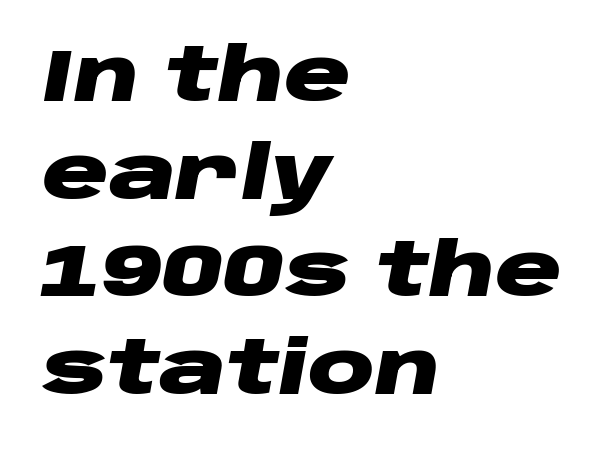
The image shows 74 px heavy, wide type, italic (leaning right); set left-aligned, normal line spacing (1.32x), normal letter spacing, not underlined; low stroke contrast and a large x-height.
